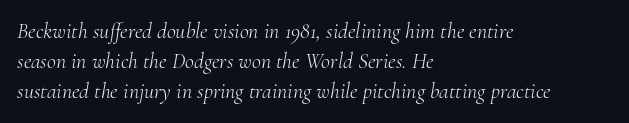
The image shows 22 px text type, italic (leaning right); set left-aligned, normal line spacing (1.37x), normal letter spacing, not underlined.
